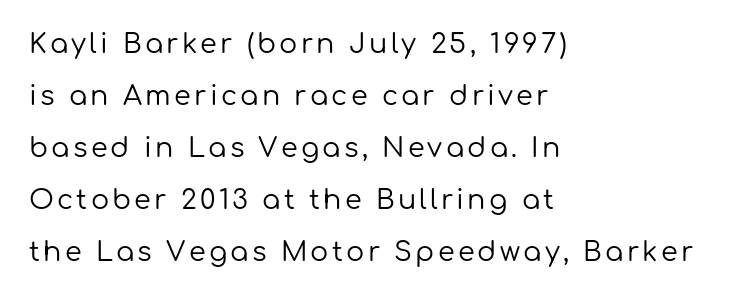
Q: Is the text bold? A: No.
Q: Is the text italic (slanted)? A: No, it is upright.
Q: Is the text underlined? A: No.
Q: How is the paragraph aligned? A: Left-aligned.
Q: Is the spacing between lines tight, normal or loose? A: Loose.
